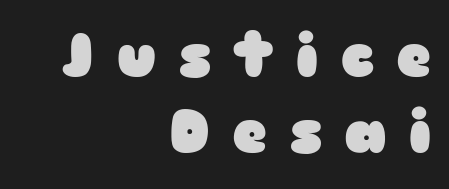
Q: Is the text bold? A: Yes.
Q: Is the text italic (slanted)? A: No, it is upright.
Q: Is the typeface a serif or a sans-serif typeface? A: Sans-serif.
Q: Is the text underlined? A: No.
Q: How is the paragraph aligned? A: Right-aligned.
Q: Is the spacing between letters normal or unusually wide? A: Unusually wide.
Q: Is the spacing between lines tight, normal or loose? A: Normal.
Q: Width (condensed, normal, or wide)? A: Wide.
Q: Stroke contrast? A: Low.
Q: x-height? A: Medium.
Q: Monospaced? A: No.
